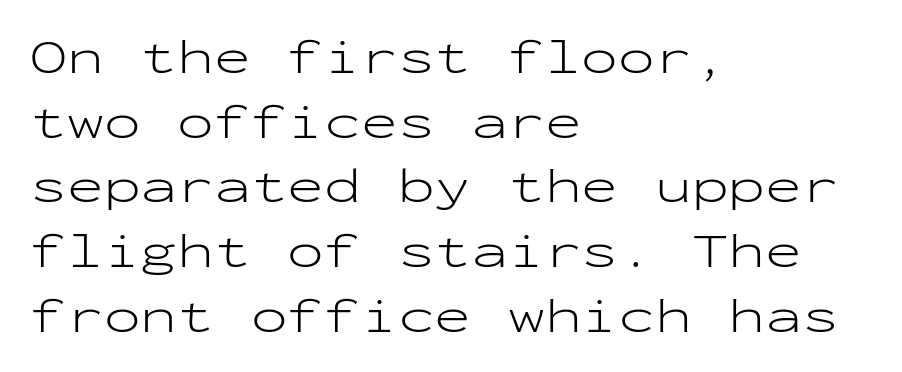
Characters follow at the spacing the type designer built in. How would I describe the line gaps? Plain and ordinary. This is the regular roman posture of the typeface. Words float on clear page, feet unadorned.
